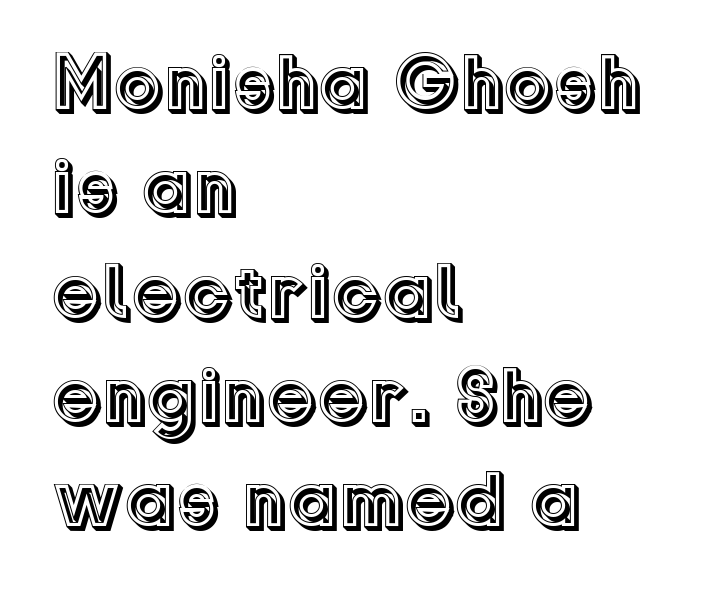
{"italic": "no", "width": "normal", "x_height": "medium", "monospaced": "no", "underline": "no", "align": "left", "line_spacing": "normal", "line_spacing_ratio": 1.32, "letter_spacing": "normal", "letter_spacing_em": 0.0, "glyph_px": 79}
